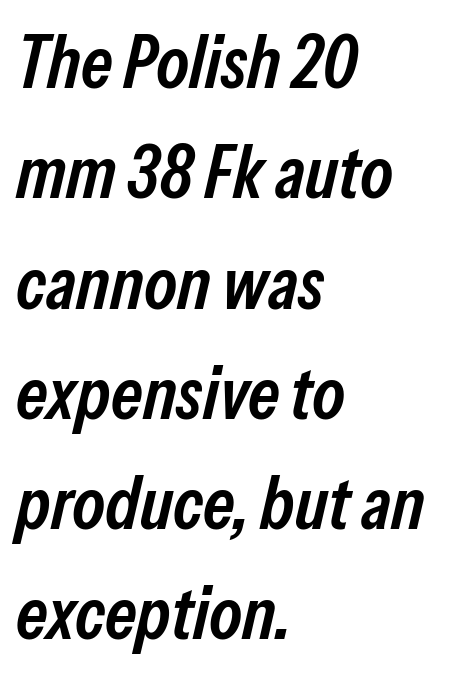
The rag falls on the right side of this text block. In terms of weight, the rendering is demibold, just under bold. Think of a printed novel: that variable character pitch is what you see here. You can tell it's italic because the verticals aren't actually vertical. This rendering leaves character spacing at its baseline value. Summary of vertical rhythm: regular, with standard interline spacing.
